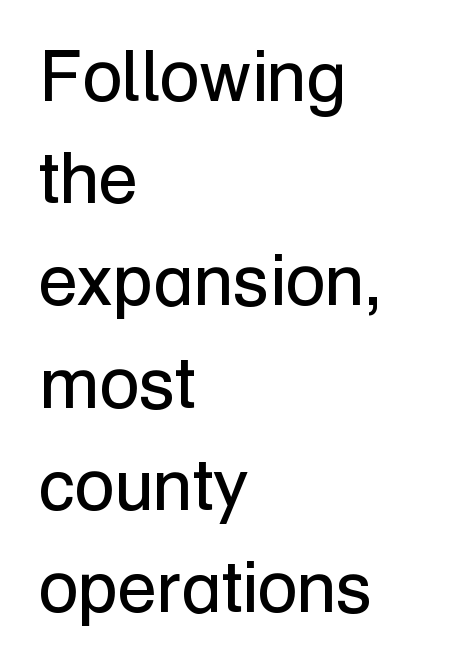
These lines are composed in type without serifs. Reading down the block, your eye returns to a fixed left position each line. The strokes carry an ordinary text weight at most. Summary of vertical rhythm: regular, with standard interline spacing.
